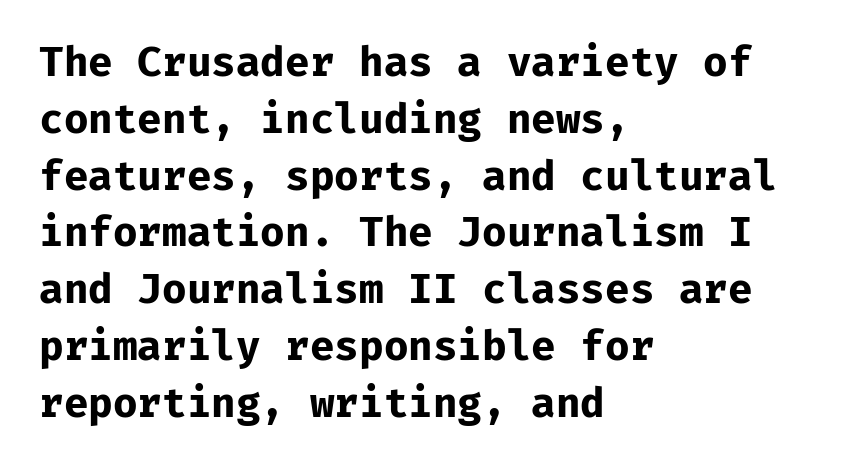
The image shows 40 px bold sans-serif type, upright, monospaced; set left-aligned, normal line spacing (1.42x), normal letter spacing, not underlined; low stroke contrast and a medium x-height.
